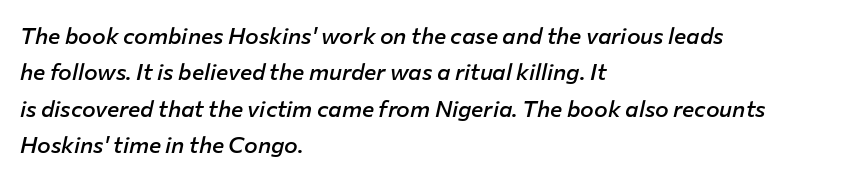
{"italic": "yes", "lean": "right", "slant_degrees": 12, "bold": "semi", "underline": "no", "align": "left", "line_spacing": "normal", "line_spacing_ratio": 1.58, "letter_spacing": "normal", "letter_spacing_em": 0.0, "glyph_px": 23}
